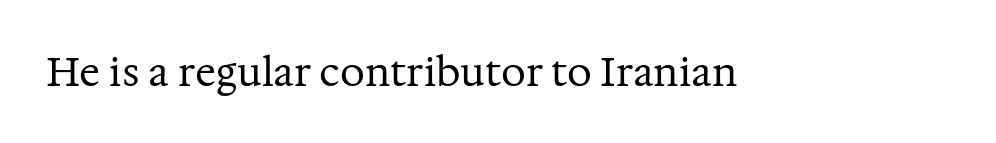
{"serif": "yes", "italic": "no", "bold": "no", "weight": "regular", "width": "normal", "stroke_contrast": "medium", "x_height": "medium", "monospaced": "no", "underline": "no", "letter_spacing": "normal", "letter_spacing_em": 0.0, "glyph_px": 39}
